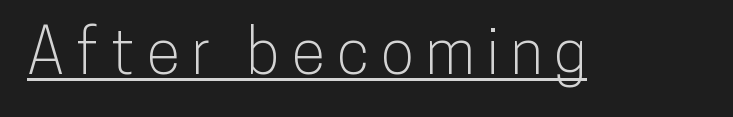
{"serif": "no", "italic": "no", "width": "condensed", "stroke_contrast": "low", "x_height": "medium", "monospaced": "no", "underline": "yes", "glyph_px": 62}
